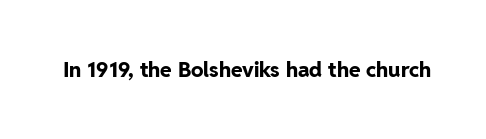
The image shows 21 px bold type, upright; set normal letter spacing, not underlined.
